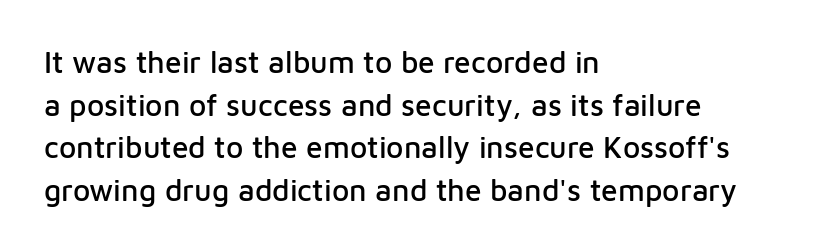
The image shows 30 px sans-serif type, upright; set left-aligned, normal line spacing (1.42x), normal letter spacing, not underlined; low stroke contrast and a medium x-height.
